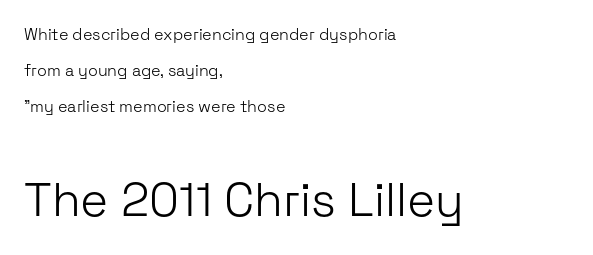
The face looks like a standard text weight, possibly lighter. Standard letterfit; no display-style spreading of the glyphs. Horizontally, the lines are justified to the leading edge only. Style check: upright.
